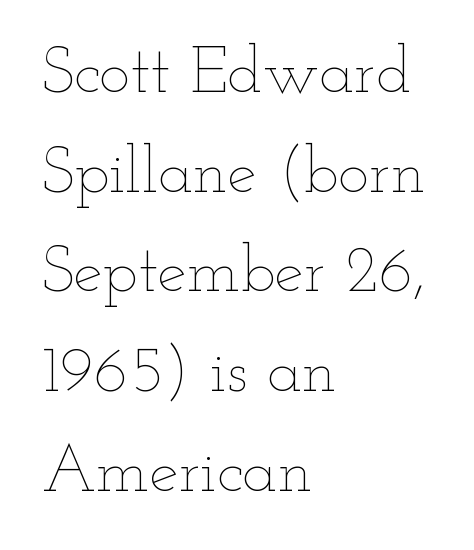
Q: Is the text bold? A: No.
Q: Is the text italic (slanted)? A: No, it is upright.
Q: Is the text underlined? A: No.
Q: How is the paragraph aligned? A: Left-aligned.
Q: Is the spacing between letters normal or unusually wide? A: Normal.
Q: Is the spacing between lines tight, normal or loose? A: Normal.
Q: Width (condensed, normal, or wide)? A: Wide.
Q: Stroke contrast? A: Low.
Q: x-height? A: Small.
Q: Monospaced? A: No.
